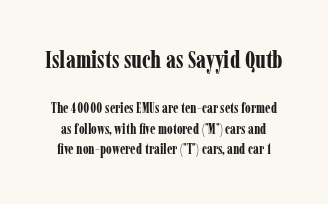
The image shows 24 px bold type, upright; set normal line spacing (1.46x), normal letter spacing, not underlined; the first (top) block is 1.71x larger.
